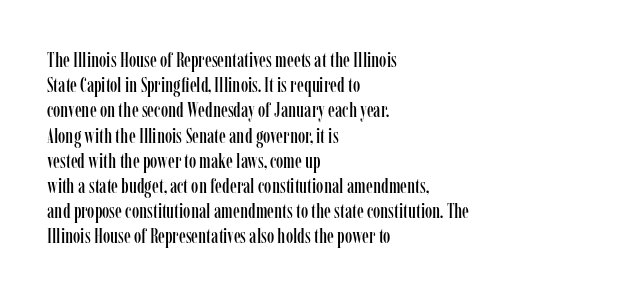
{"italic": "no", "underline": "no", "align": "left", "line_spacing_ratio": 1.2, "letter_spacing": "normal", "letter_spacing_em": 0.0, "glyph_px": 21}
